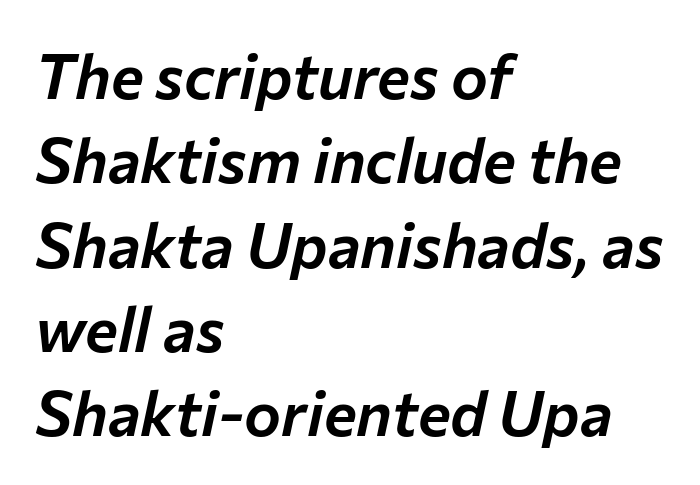
Q: Is the text italic (slanted)? A: Yes, it leans right by about 12 degrees.
Q: Is the text underlined? A: No.
Q: How is the paragraph aligned? A: Left-aligned.
Q: Is the spacing between letters normal or unusually wide? A: Normal.
Q: Is the spacing between lines tight, normal or loose? A: Normal.
Q: Width (condensed, normal, or wide)? A: Normal.
Q: Stroke contrast? A: Low.
Q: x-height? A: Medium.
Q: Monospaced? A: No.
